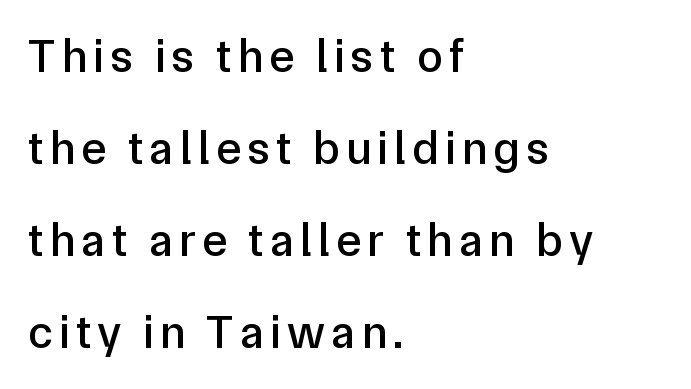
{"serif": "no", "italic": "no", "width": "normal", "stroke_contrast": "low", "x_height": "medium", "monospaced": "no", "underline": "no", "align": "left", "line_spacing": "loose", "line_spacing_ratio": 1.96, "glyph_px": 47}
